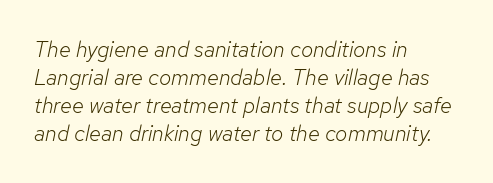
Only glyphs here, with clear space below each row. The specimen reads as italic at a glance. The passage shown stacks its lines at a standard gap. Which margin do the lines hug? The left one — the right edge is uneven. Each stroke keeps to a modest, everyday thickness or less. The face used here is rendered with its standard letterfit.
